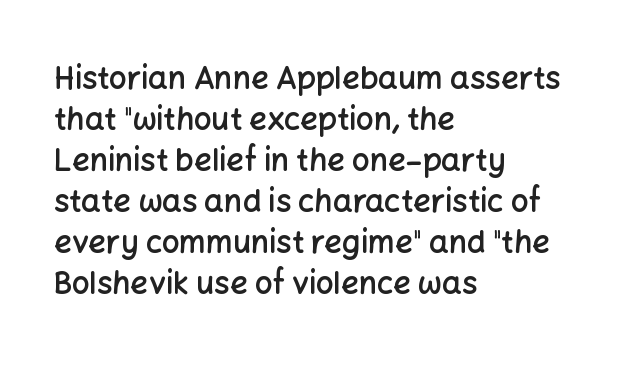
The image shows 31 px semibold sans-serif type, upright; set left-aligned, normal line spacing (1.32x), normal letter spacing, not underlined; low stroke contrast and a medium x-height.
